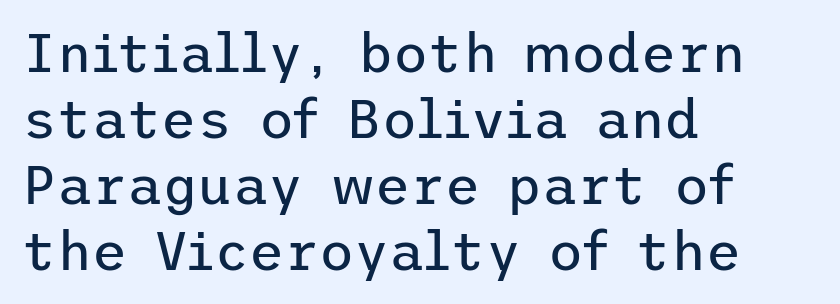
{"serif": "no", "italic": "no", "bold": "no", "weight": "regular", "width": "normal", "stroke_contrast": "low", "x_height": "medium", "underline": "no", "align": "left", "line_spacing_ratio": 1.22, "letter_spacing": "normal", "letter_spacing_em": 0.0, "glyph_px": 54}
